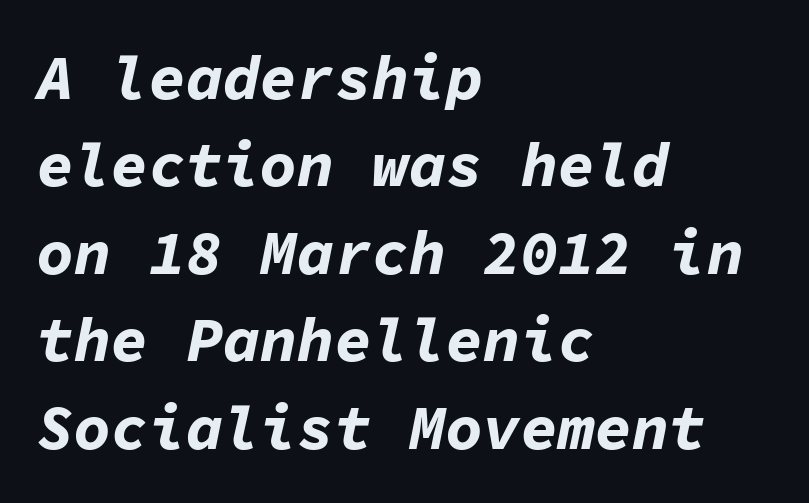
{"italic": "yes", "lean": "right", "slant_degrees": 11, "bold": "yes", "weight": "bold", "width": "normal", "stroke_contrast": "low", "x_height": "medium", "monospaced": "yes", "underline": "no", "align": "left", "line_spacing": "normal", "line_spacing_ratio": 1.41, "letter_spacing": "normal", "letter_spacing_em": 0.0, "glyph_px": 62}
